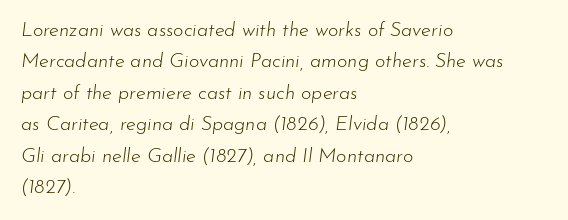
Q: Is the text bold? A: No.
Q: Is the text italic (slanted)? A: Yes, it leans right by about 7 degrees.
Q: Is the text underlined? A: No.
Q: How is the paragraph aligned? A: Left-aligned.
Q: Is the spacing between letters normal or unusually wide? A: Normal.
Q: Is the spacing between lines tight, normal or loose? A: Normal.
